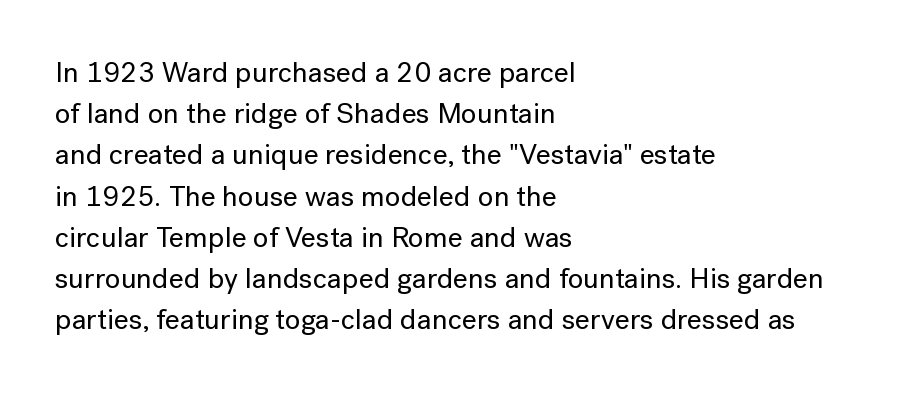
{"serif": "no", "italic": "no", "width": "normal", "stroke_contrast": "low", "x_height": "medium", "monospaced": "no", "underline": "no", "align": "left", "line_spacing": "normal", "line_spacing_ratio": 1.42, "letter_spacing": "normal", "letter_spacing_em": 0.0, "glyph_px": 29}
